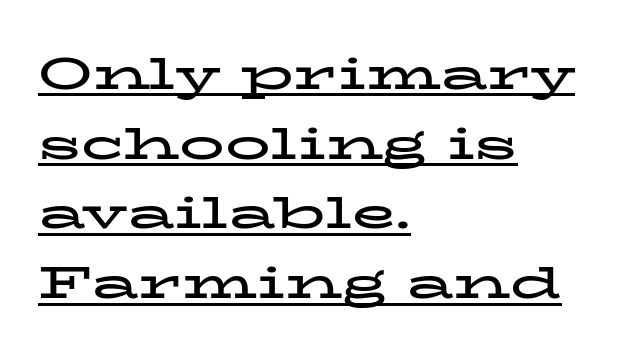
Emphasis is given by a line drawn under the lettering. In CSS terms this would be text-align: left. Nobody touched the tracking dial on this one. The typography opts for an upright posture over an oblique one.
